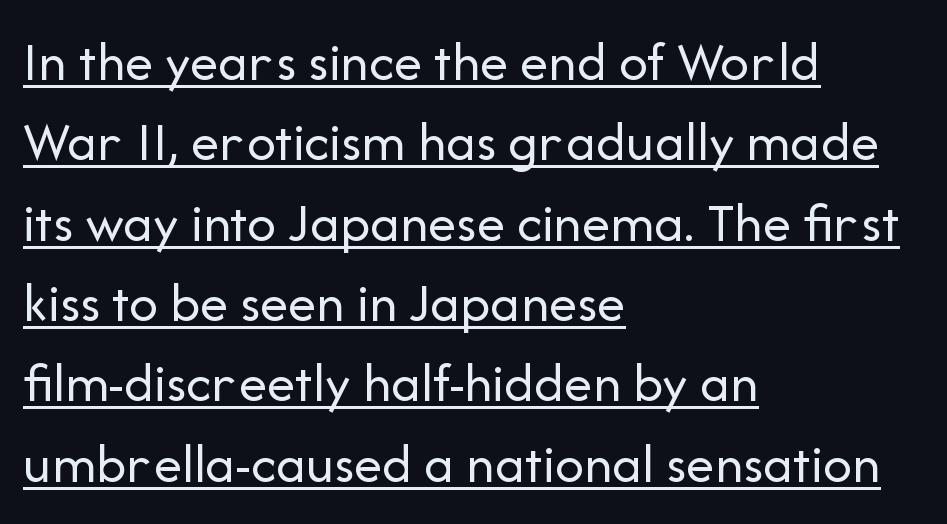
Weight: not bold — regular or lighter. Spacing verdict: proportional, widths tailored to each character. The lines in this sample share a left origin and differ only in where they stop. The font family rendered here belongs to the sans-serif group.
